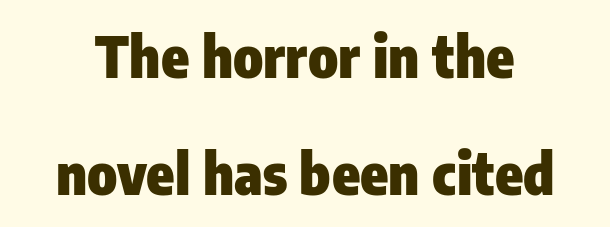
Q: Is the text bold? A: Yes.
Q: Is the text italic (slanted)? A: No, it is upright.
Q: Is the typeface a serif or a sans-serif typeface? A: Sans-serif.
Q: Is the text underlined? A: No.
Q: Is the spacing between letters normal or unusually wide? A: Normal.
Q: Is the spacing between lines tight, normal or loose? A: Loose.
Q: Width (condensed, normal, or wide)? A: Condensed.
Q: Stroke contrast? A: Low.
Q: x-height? A: Medium.
Q: Monospaced? A: No.
